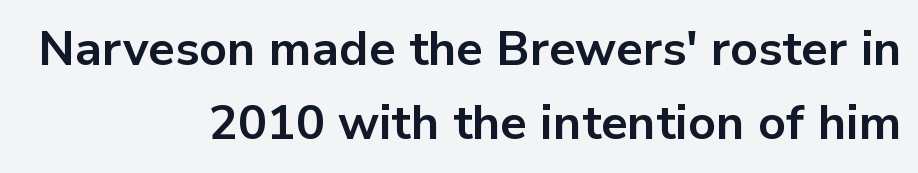
{"serif": "no", "italic": "no", "bold": "yes", "weight": "bold", "width": "normal", "stroke_contrast": "low", "x_height": "medium", "monospaced": "no", "underline": "no", "align": "right", "line_spacing": "normal", "line_spacing_ratio": 1.55, "letter_spacing": "normal", "letter_spacing_em": 0.0, "glyph_px": 48}
